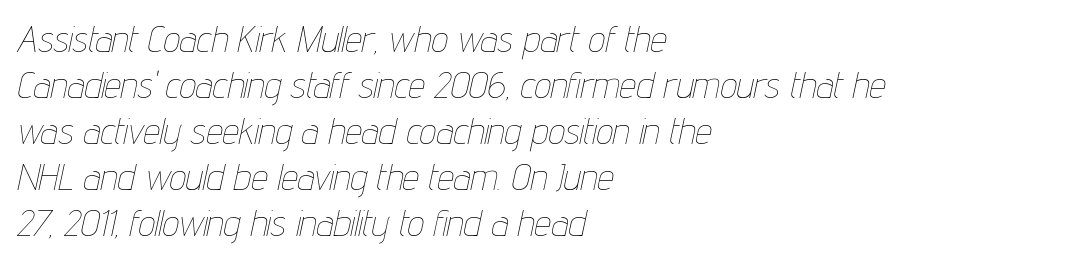
The glyphs are unaccompanied by any horizontal stroke below them. Caption: multi-line text, flush left, ragged right. The axis of the letterforms is tilted away from vertical. In terms of letterspacing, this is plain default setting.
